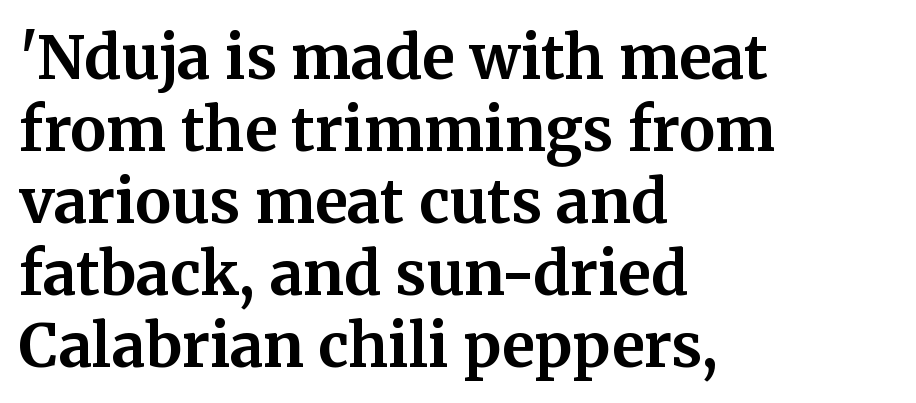
{"serif": "yes", "italic": "no", "bold": "yes", "weight": "bold", "width": "normal", "stroke_contrast": "medium", "x_height": "medium", "monospaced": "no", "underline": "no", "align": "left", "line_spacing_ratio": 1.2, "letter_spacing": "normal", "letter_spacing_em": 0.0, "glyph_px": 60}
